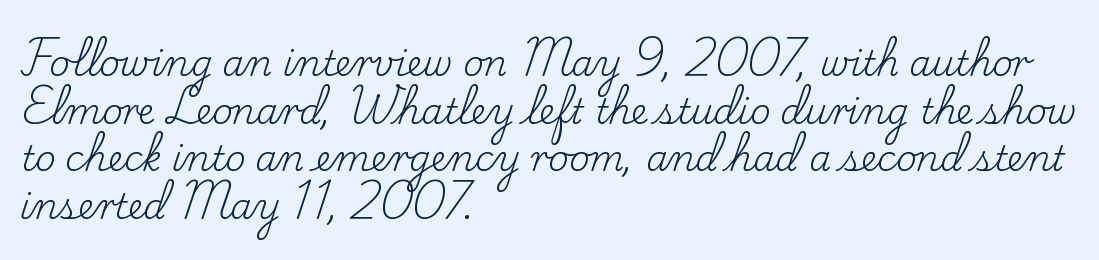
Q: Is the text bold? A: No.
Q: Is the text italic (slanted)? A: Yes.
Q: Is the typeface a serif or a sans-serif typeface? A: Serif.
Q: Is the text underlined? A: No.
Q: How is the paragraph aligned? A: Left-aligned.
Q: Is the spacing between letters normal or unusually wide? A: Normal.
Q: Is the spacing between lines tight, normal or loose? A: Normal.
Q: Width (condensed, normal, or wide)? A: Normal.
Q: Stroke contrast? A: Low.
Q: x-height? A: Small.
Q: Monospaced? A: No.
